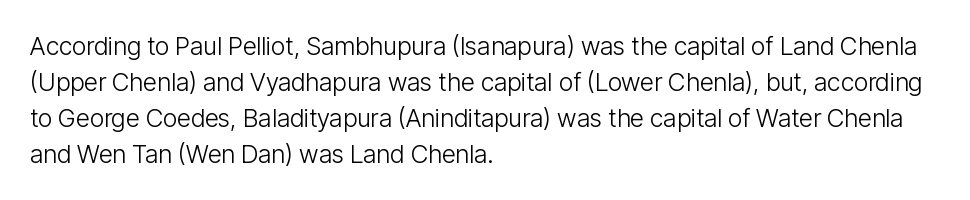
The image shows 25 px text type, upright; set left-aligned, normal line spacing (1.44x), normal letter spacing, not underlined.
